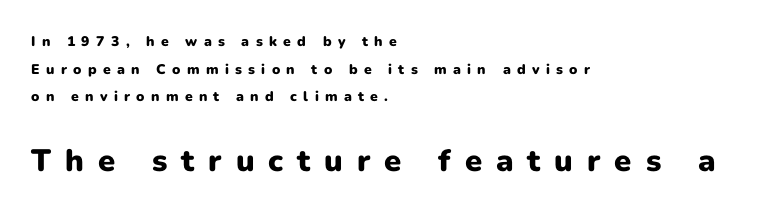
The image shows 31 px heavy sans-serif type, upright; set left-aligned, loose line spacing (1.98x), unusually wide letter spacing (+0.45 em), not underlined; the second (bottom) block is 2.21x larger; low stroke contrast and a medium x-height.
